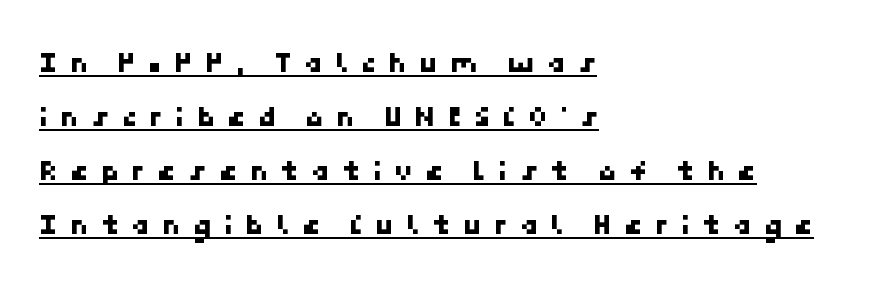
The image shows 30 px sans-serif type; set left-aligned, line spacing 1.8x, unusually wide letter spacing (+0.4 em), underlined; low stroke contrast and a medium x-height.
